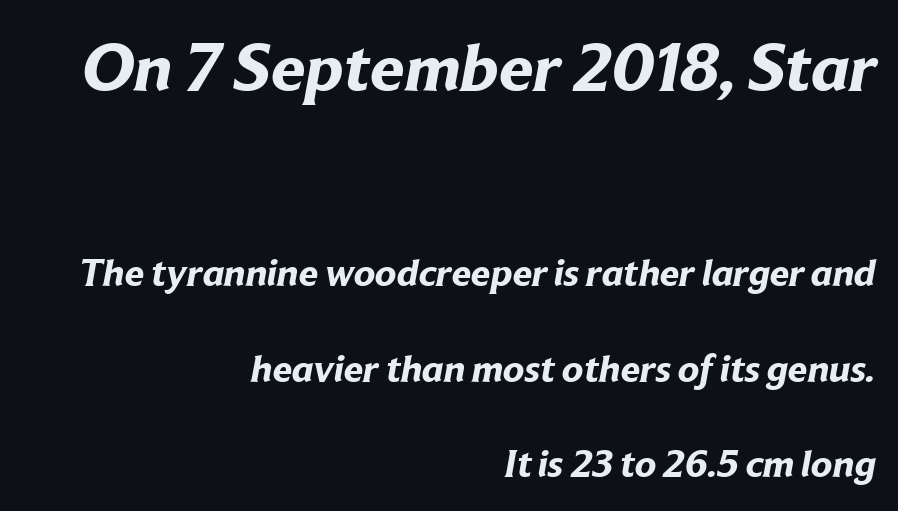
Is the letter spacing exaggerated? No — it looks like the ordinary default. Each letter's strokes conclude bluntly, with no projecting serifs. Is the lower block the larger one? No — the upper block carries the bigger type. Honestly, the rows look like they've been pulled way apart.
